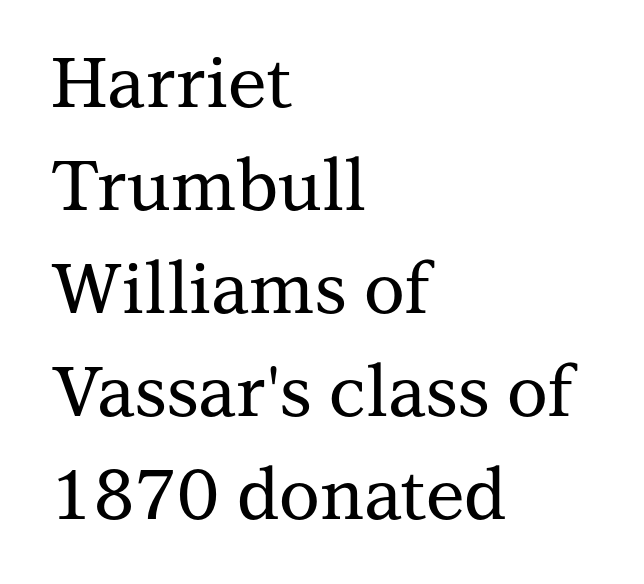
{"serif": "yes", "italic": "no", "width": "normal", "stroke_contrast": "medium", "x_height": "medium", "monospaced": "no", "underline": "no", "align": "left", "line_spacing": "normal", "line_spacing_ratio": 1.47, "letter_spacing": "normal", "letter_spacing_em": 0.0, "glyph_px": 70}
